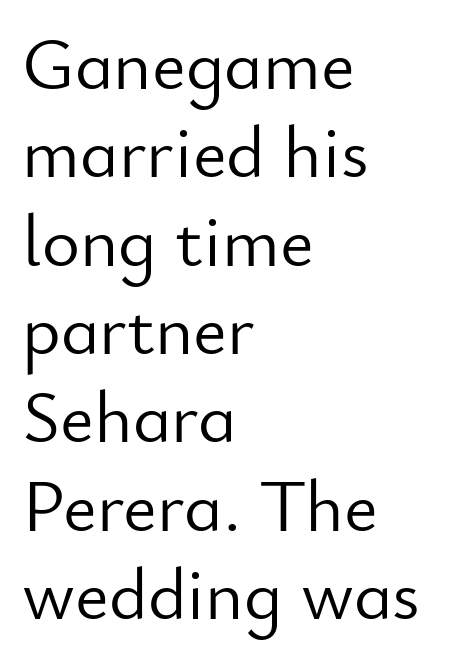
Does the type have serifs? No, each stem ends abruptly. Looks like regular typesetting: each glyph gets only the width it needs. No extra tracking has been applied to these lines. Which margin do the lines hug? The left one — the right edge is uneven. A typesetter would mark this as roman, not italic. The space beneath each line is pristine and unruled.
